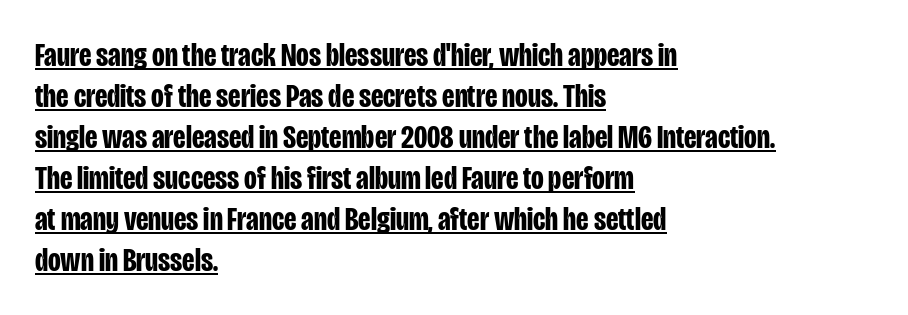
Look at the bottom of the vertical strokes: they stop flat, with no serifs. Does the lettering tilt? It doesn't — this is upright. I'd describe the lettering as bold — thick and assertive. What decoration does the sample have? An underline. Spacing between characters is what you'd get straight out of the box.
